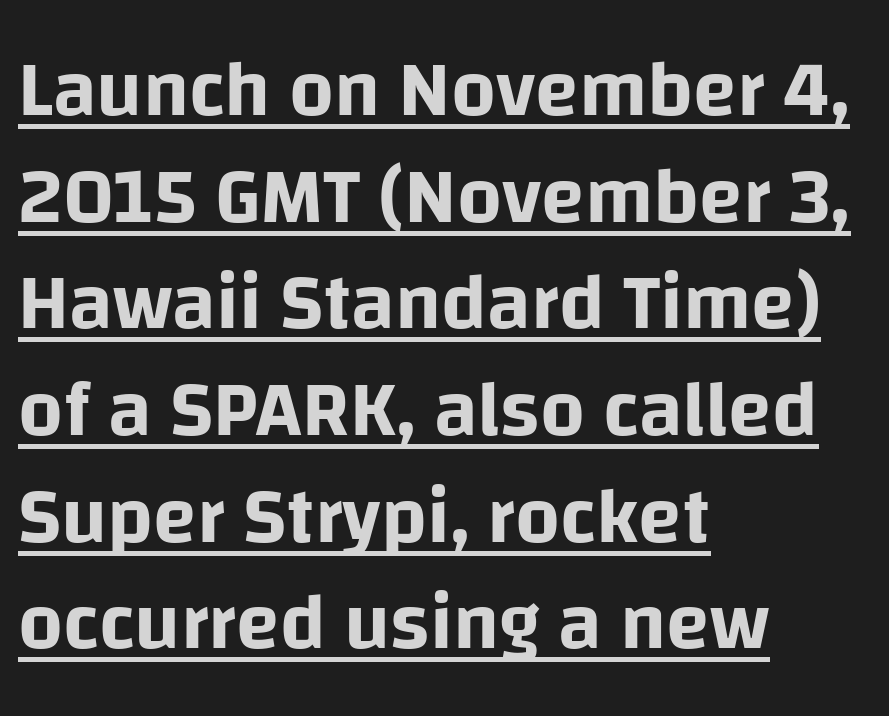
Q: Is the text italic (slanted)? A: No, it is upright.
Q: Is the typeface a serif or a sans-serif typeface? A: Sans-serif.
Q: Is the text underlined? A: Yes.
Q: How is the paragraph aligned? A: Left-aligned.
Q: Is the spacing between letters normal or unusually wide? A: Normal.
Q: Is the spacing between lines tight, normal or loose? A: Normal.
Q: Width (condensed, normal, or wide)? A: Normal.
Q: Stroke contrast? A: Low.
Q: x-height? A: Large.
Q: Monospaced? A: No.
